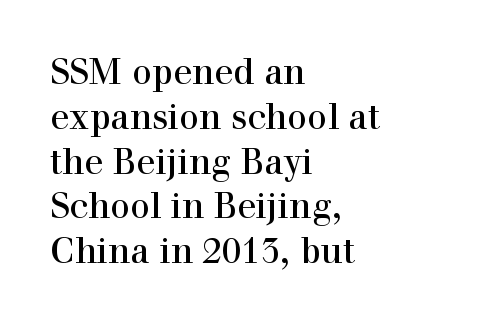
Leading matches the norm, producing a regular column. No italicization has been applied; the sample stays upright. All the whitespace from short lines collects on the right. Compared with typical body copy, the letter spacing here is the same.
